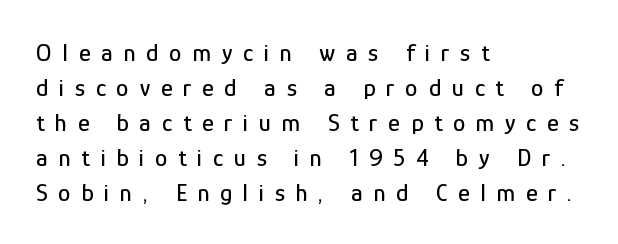
{"italic": "no", "underline": "no", "align": "left", "line_spacing": "normal", "line_spacing_ratio": 1.4, "letter_spacing": "wide", "letter_spacing_em": 0.43, "glyph_px": 25}
